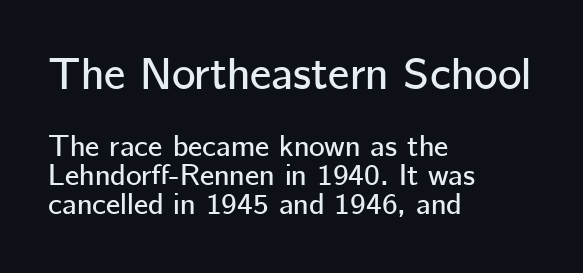
{"serif": "no", "italic": "no", "width": "normal", "stroke_contrast": "low", "x_height": "medium", "monospaced": "no", "underline": "no", "align": "left", "line_spacing": "tight", "line_spacing_ratio": 0.97, "letter_spacing": "normal", "letter_spacing_em": 0.0, "larger_block": "first", "size_ratio": 1.5, "glyph_px": 45}
